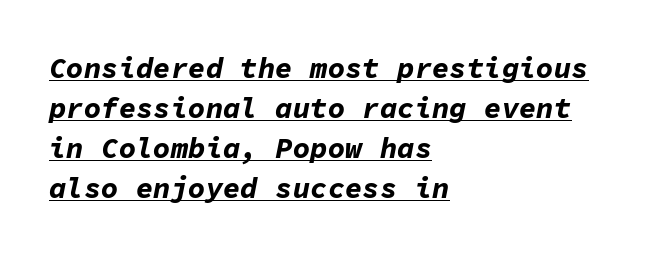
{"italic": "yes", "lean": "right", "slant_degrees": 11, "bold": "yes", "weight": "bold", "width": "normal", "stroke_contrast": "low", "x_height": "medium", "monospaced": "yes", "underline": "yes", "align": "left", "line_spacing": "normal", "line_spacing_ratio": 1.38, "letter_spacing": "normal", "letter_spacing_em": 0.0, "glyph_px": 29}
